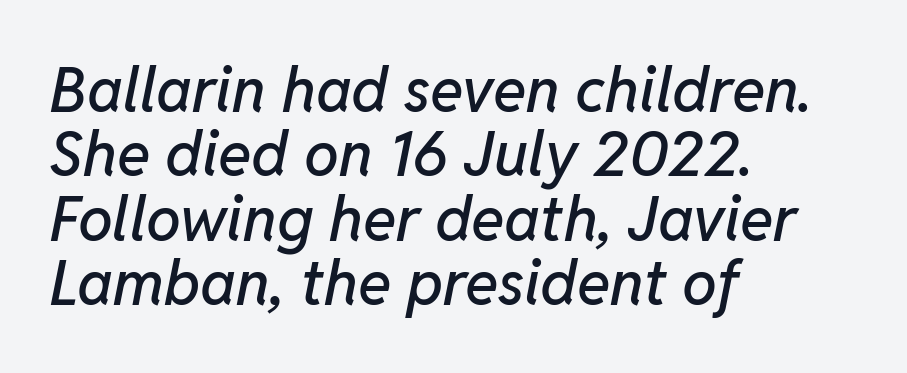
These lines are rendered in a variable-pitch font. Observe the lean: these are italic letterforms. The gap between lines stays unmarked. These lines keep a tight, regular rhythm from letter to letter. If you drew a ruler down the left edge, every line would touch it.
